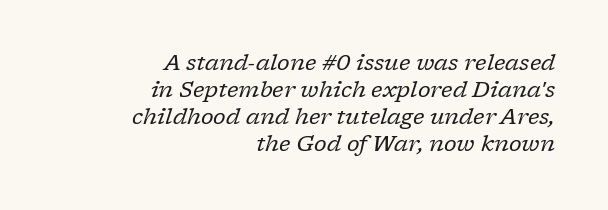
The image shows 22 px text type, italic (leaning right); set right-aligned, line spacing 1.22x, normal letter spacing, not underlined.
